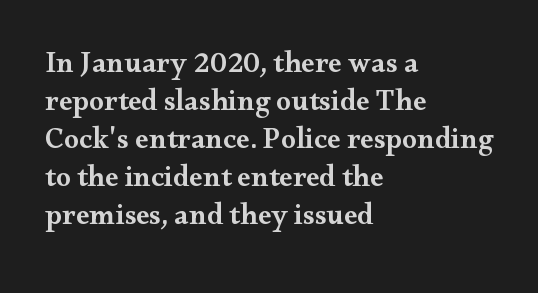
Is there any slant? The stems are plumb. These lines sit exactly where default settings would place them. Is the letter spacing exaggerated? No — it looks like the ordinary default. Classification — serif. Clear beneath every line of the passage. Is this a fixed-width face? No — the glyphs have proportional, varying widths.
